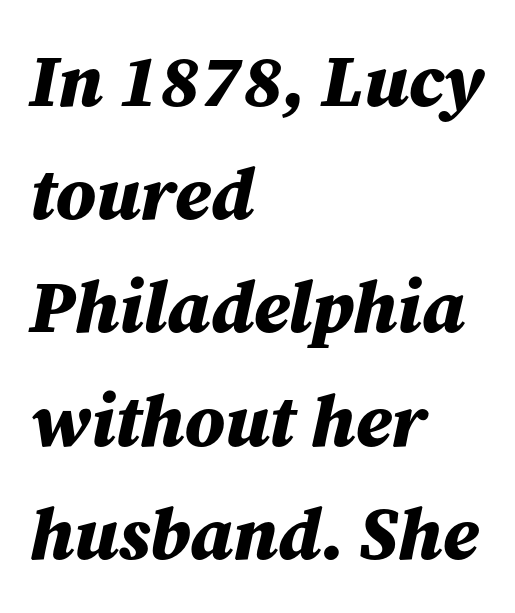
Q: Is the text bold? A: Yes.
Q: Is the text italic (slanted)? A: Yes, it leans right by about 12 degrees.
Q: Is the text underlined? A: No.
Q: How is the paragraph aligned? A: Left-aligned.
Q: Is the spacing between letters normal or unusually wide? A: Normal.
Q: Is the spacing between lines tight, normal or loose? A: Normal.
Q: Width (condensed, normal, or wide)? A: Normal.
Q: Stroke contrast? A: Medium.
Q: x-height? A: Medium.
Q: Monospaced? A: No.
